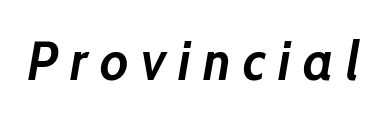
{"italic": "yes", "lean": "right", "slant_degrees": 10, "bold": "yes", "weight": "semibold", "width": "normal", "stroke_contrast": "low", "x_height": "medium", "monospaced": "no", "underline": "no", "letter_spacing": "wide", "letter_spacing_em": 0.23, "glyph_px": 54}
